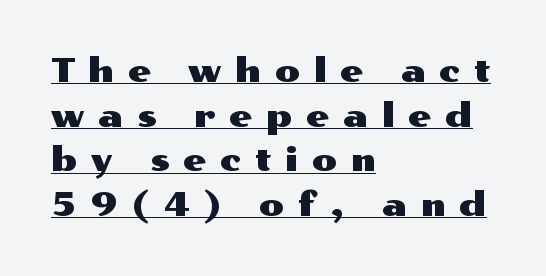
Serif or sans? Sans — the stroke terminals are bare. A typesetter would call this proportional, since set widths differ per character. Notice how a bar underscores the lettering throughout. Normally led — the rows are evenly, conventionally spaced. Each word looks stretched out because of the extra space between its letters.
